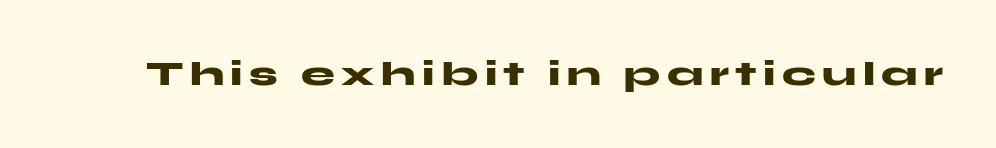
Q: Is the text bold? A: Yes.
Q: Is the text italic (slanted)? A: No, it is upright.
Q: Is the typeface a serif or a sans-serif typeface? A: Sans-serif.
Q: Is the text underlined? A: No.
Q: Width (condensed, normal, or wide)? A: Wide.
Q: Stroke contrast? A: Medium.
Q: x-height? A: Medium.
Q: Monospaced? A: No.
